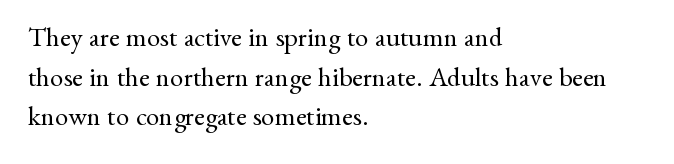
The image shows 27 px text type, upright; set left-aligned, normal line spacing (1.47x), normal letter spacing, not underlined.
